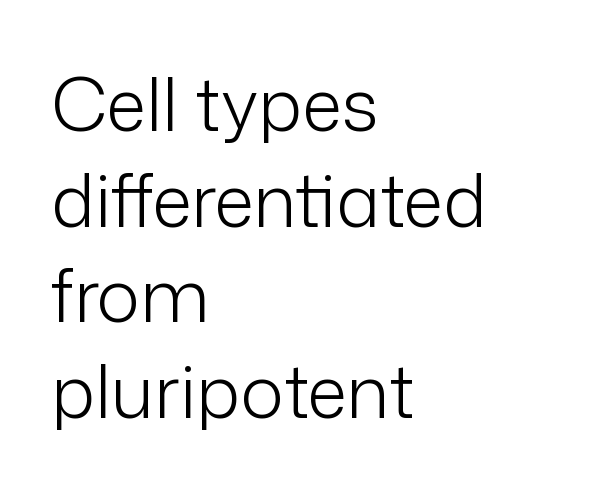
The image shows 73 px light sans-serif type, upright; set left-aligned, normal line spacing (1.31x), normal letter spacing, not underlined; low stroke contrast and a medium x-height.
